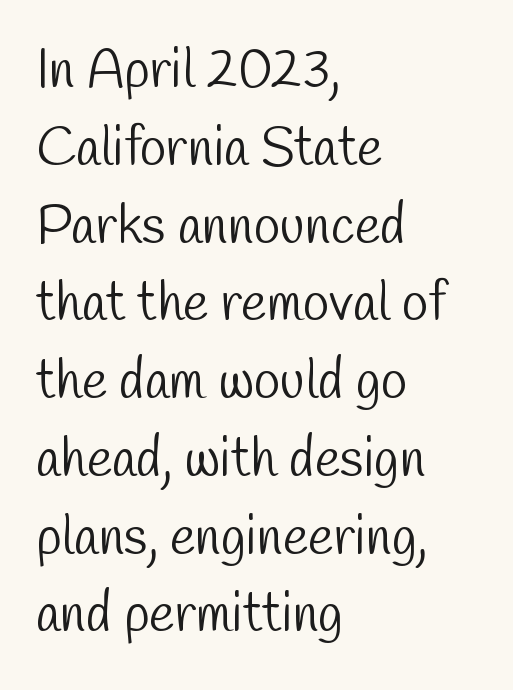
{"serif": "no", "bold": "no", "weight": "light", "width": "condensed", "stroke_contrast": "low", "x_height": "medium", "monospaced": "no", "underline": "no", "align": "left", "line_spacing": "normal", "line_spacing_ratio": 1.44, "letter_spacing": "normal", "letter_spacing_em": 0.0, "glyph_px": 54}
